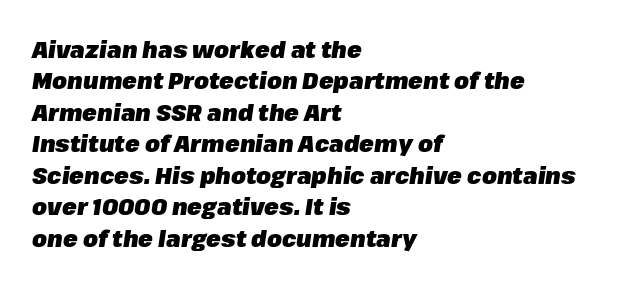
The image shows 24 px bold type, italic (leaning right); set left-aligned, normal line spacing (1.31x), normal letter spacing, not underlined.
